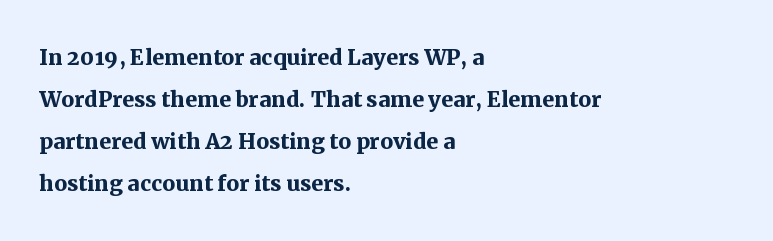
Underlining? Definitely not there. Are there feet on the stems? There are — it's a serif. Spacing between characters is what you'd get straight out of the box. Spacing verdict: proportional, widths tailored to each character.
